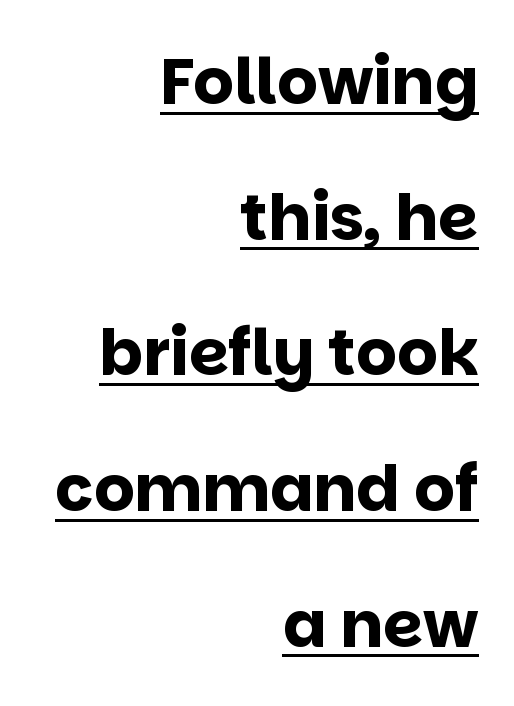
Q: Is the text bold? A: Yes.
Q: Is the text italic (slanted)? A: No, it is upright.
Q: Is the typeface a serif or a sans-serif typeface? A: Sans-serif.
Q: Is the text underlined? A: Yes.
Q: How is the paragraph aligned? A: Right-aligned.
Q: Is the spacing between letters normal or unusually wide? A: Normal.
Q: Is the spacing between lines tight, normal or loose? A: Loose.
Q: Width (condensed, normal, or wide)? A: Normal.
Q: Stroke contrast? A: Low.
Q: x-height? A: Large.
Q: Monospaced? A: No.
